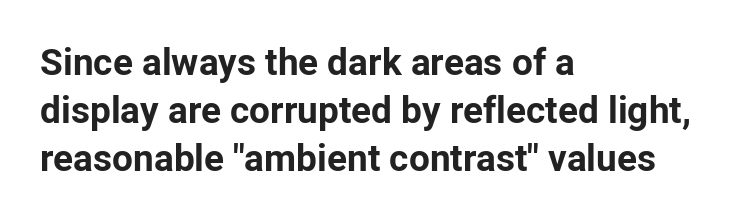
Q: Is the text bold? A: Yes.
Q: Is the text italic (slanted)? A: No, it is upright.
Q: Is the typeface a serif or a sans-serif typeface? A: Sans-serif.
Q: Is the text underlined? A: No.
Q: How is the paragraph aligned? A: Left-aligned.
Q: Is the spacing between letters normal or unusually wide? A: Normal.
Q: Is the spacing between lines tight, normal or loose? A: Normal.
Q: Width (condensed, normal, or wide)? A: Normal.
Q: Stroke contrast? A: Low.
Q: x-height? A: Medium.
Q: Monospaced? A: No.
